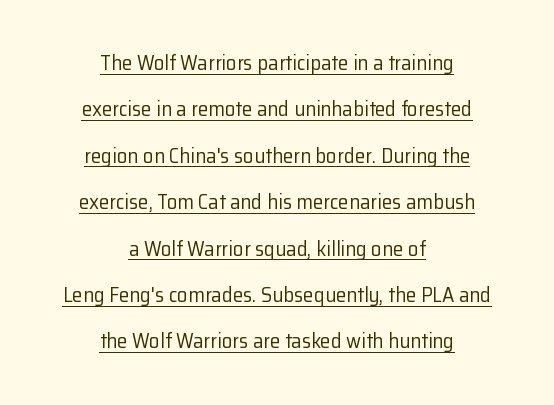
Q: Is the text bold? A: No.
Q: Is the text italic (slanted)? A: No, it is upright.
Q: Is the text underlined? A: Yes.
Q: How is the paragraph aligned? A: Centered.
Q: Is the spacing between letters normal or unusually wide? A: Normal.
Q: Is the spacing between lines tight, normal or loose? A: Loose.
